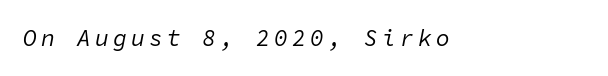
{"italic": "yes", "lean": "right", "slant_degrees": 11, "bold": "no", "underline": "no", "glyph_px": 23}
